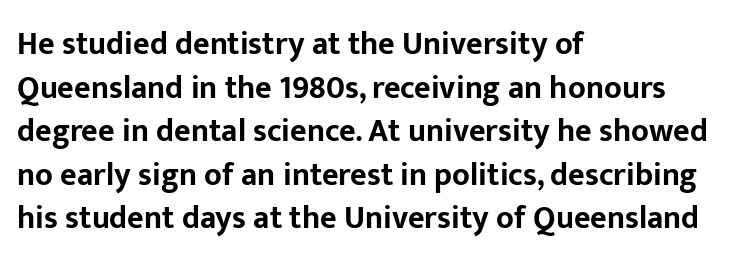
Q: Is the text bold? A: Yes.
Q: Is the text italic (slanted)? A: No, it is upright.
Q: Is the typeface a serif or a sans-serif typeface? A: Sans-serif.
Q: Is the text underlined? A: No.
Q: How is the paragraph aligned? A: Left-aligned.
Q: Is the spacing between letters normal or unusually wide? A: Normal.
Q: Is the spacing between lines tight, normal or loose? A: Normal.
Q: Width (condensed, normal, or wide)? A: Normal.
Q: Stroke contrast? A: Low.
Q: x-height? A: Medium.
Q: Monospaced? A: No.
